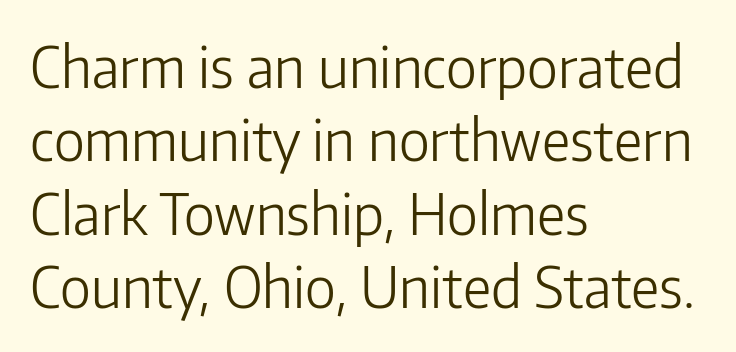
Q: Is the text bold? A: No.
Q: Is the text italic (slanted)? A: No, it is upright.
Q: Is the typeface a serif or a sans-serif typeface? A: Sans-serif.
Q: Is the text underlined? A: No.
Q: How is the paragraph aligned? A: Left-aligned.
Q: Is the spacing between letters normal or unusually wide? A: Normal.
Q: Is the spacing between lines tight, normal or loose? A: Normal.
Q: Width (condensed, normal, or wide)? A: Normal.
Q: Stroke contrast? A: Low.
Q: x-height? A: Medium.
Q: Monospaced? A: No.
